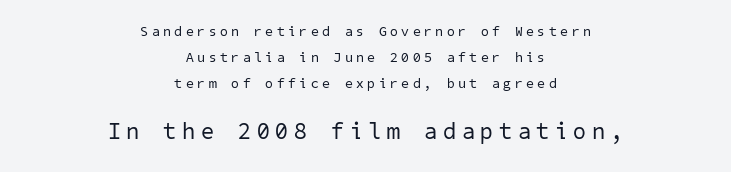
Bold? No — there's no thickening of the strokes. The zone under the glyphs is completely vacant. Reading down the block, each line starts at a different indent, mirrored at its end. Scale increases going downward across the two blocks. Characters follow at a spacing far wider than the type designer built in.
